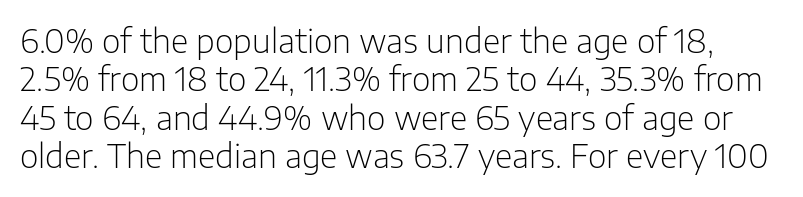
The image shows 32 px light sans-serif type, upright; set line spacing 1.2x, normal letter spacing, not underlined; low stroke contrast and a medium x-height.
